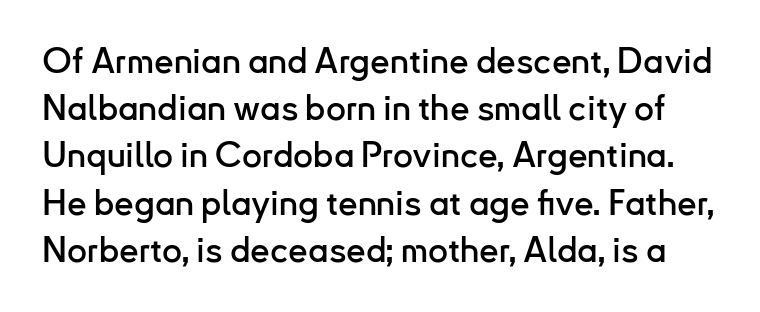
{"serif": "no", "italic": "no", "width": "normal", "stroke_contrast": "low", "x_height": "small", "monospaced": "no", "underline": "no", "line_spacing": "normal", "line_spacing_ratio": 1.35, "letter_spacing": "normal", "letter_spacing_em": 0.0, "glyph_px": 35}
